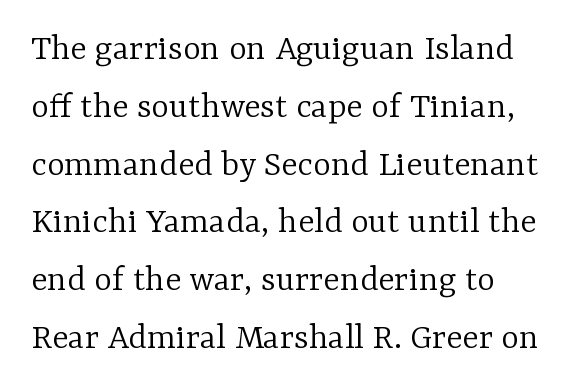
The horizontal fit of the characters is conventional and even. Heaviness? Minimal to ordinary, like unemphasized prose. The face used here is seriffed, in the tradition of book romans. Honestly, the row spacing looks completely unremarkable. Here the designer chose a conventional face with non-uniform glyph widths. Is there any slant? The stems are plumb.
